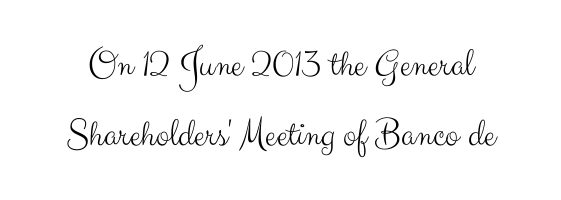
Grotesque or geometric, the face here clearly has no serifs. This sample has the flowing, uneven cadence of proportional lettering. The cut favours lightness, reaching ordinary text weight at its darkest. Tracking here is standard; glyphs follow each other at the usual distance.
